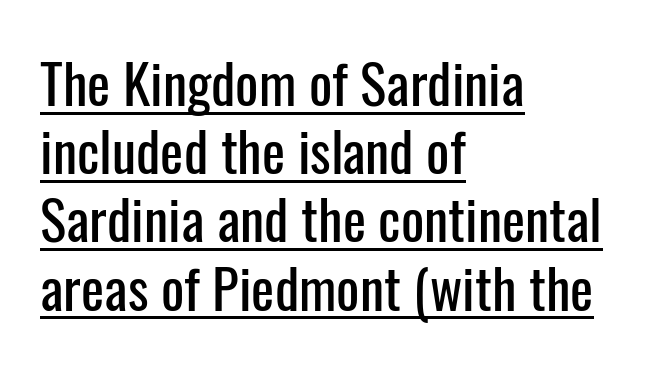
Q: Is the text italic (slanted)? A: No, it is upright.
Q: Is the typeface a serif or a sans-serif typeface? A: Sans-serif.
Q: Is the text underlined? A: Yes.
Q: How is the paragraph aligned? A: Left-aligned.
Q: Is the spacing between letters normal or unusually wide? A: Normal.
Q: Width (condensed, normal, or wide)? A: Condensed.
Q: Stroke contrast? A: Low.
Q: x-height? A: Medium.
Q: Monospaced? A: No.
